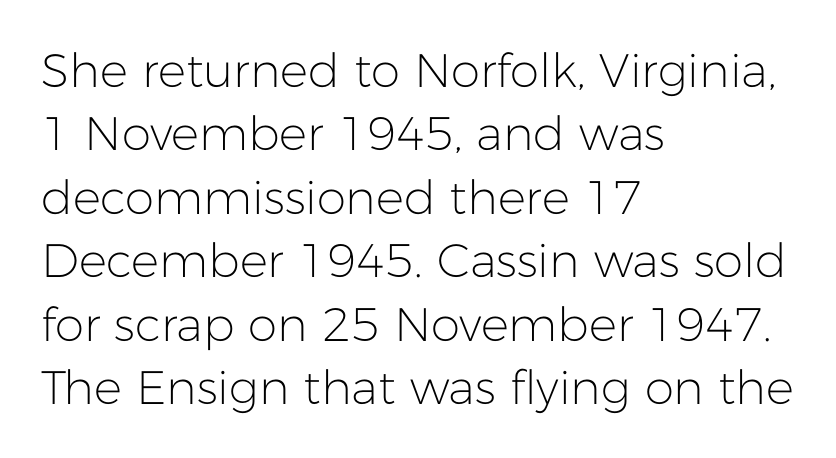
Is there much room between lines? A standard amount, neither cramped nor airy. Do the letters lean? They stand straight. This rendering leaves character spacing at its baseline value. Descenders hang freely into open space. The characters display no serif detailing; their extremities are plain.
